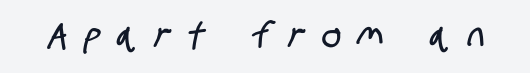
{"serif": "no", "width": "condensed", "stroke_contrast": "low", "x_height": "large", "monospaced": "no", "underline": "no", "letter_spacing": "wide", "letter_spacing_em": 0.48, "glyph_px": 36}
